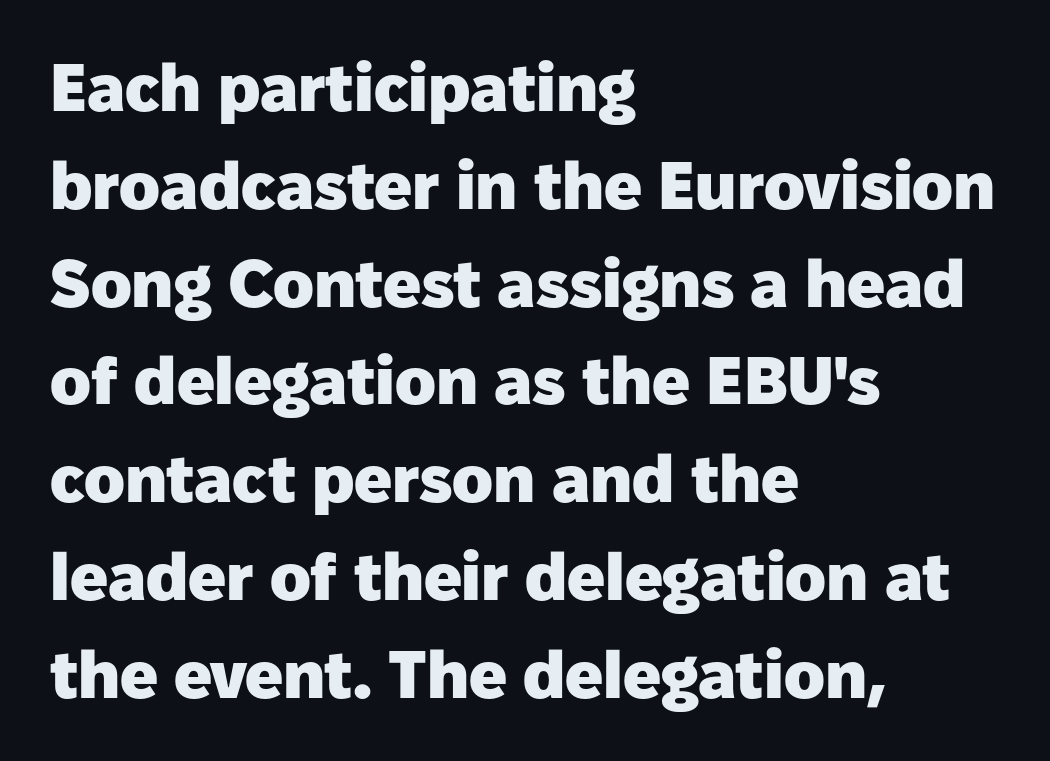
Q: Is the text bold? A: Yes.
Q: Is the text italic (slanted)? A: No, it is upright.
Q: Is the typeface a serif or a sans-serif typeface? A: Sans-serif.
Q: Is the text underlined? A: No.
Q: How is the paragraph aligned? A: Left-aligned.
Q: Is the spacing between letters normal or unusually wide? A: Normal.
Q: Is the spacing between lines tight, normal or loose? A: Normal.
Q: Width (condensed, normal, or wide)? A: Normal.
Q: Stroke contrast? A: Low.
Q: x-height? A: Medium.
Q: Monospaced? A: No.
